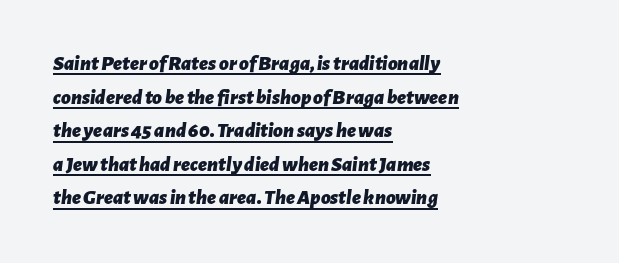
Left-aligned paragraph, ragged on the right. Baseline-to-baseline distance is the conventional proportion of letter height. Heavy-handed strokes throughout: this text is bold. Underlined type. There is no visible air inserted between adjacent glyphs.
